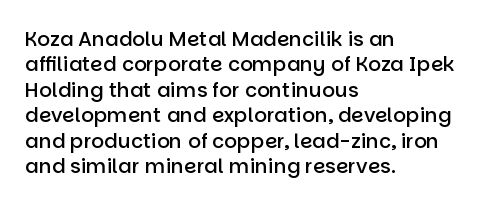
The image shows 20 px text type, upright; set left-aligned, normal line spacing (1.27x), normal letter spacing, not underlined.
